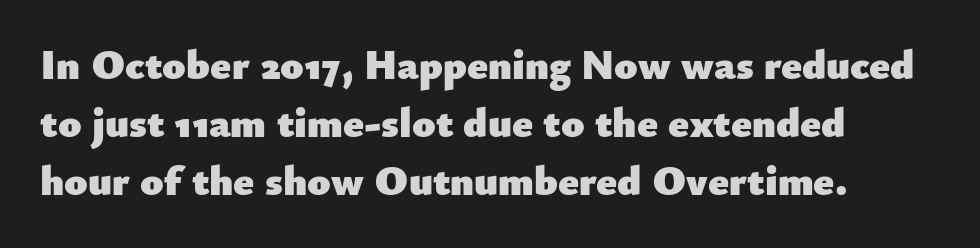
Strokes here are thick enough to call this a true bold. Here the designer chose a conventional face with non-uniform glyph widths. Nothing sits at the stroke ends, so this counts as sans-serif. Every row of glyphs begins at an identical x-position on the left. Posture: upright roman. In terms of leading, this rendering sits right in the middle.
